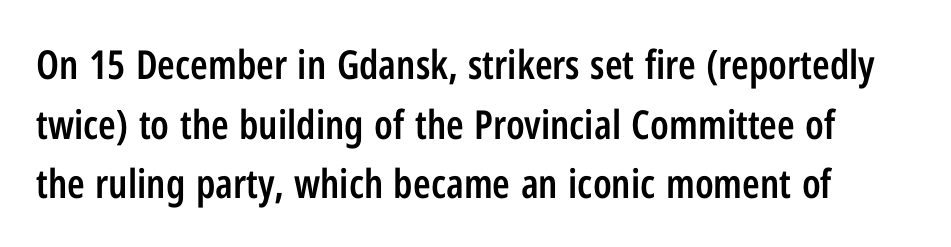
Honestly, the row spacing looks completely unremarkable. Short note: letters normally spaced. Serif or sans? Sans — the stroke terminals are bare. Each letter keeps its own natural width here, so spacing adapts to shape.
